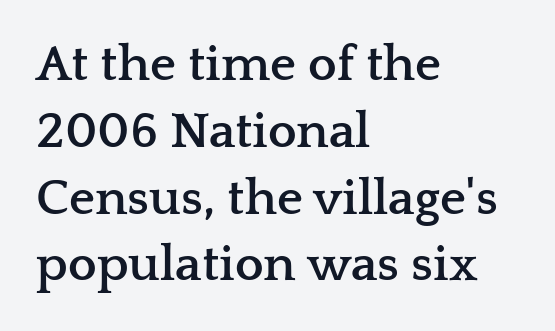
The image shows 51 px semibold, wide serif type, upright; set left-aligned, normal line spacing (1.31x), normal letter spacing, not underlined; low stroke contrast and a medium x-height.
